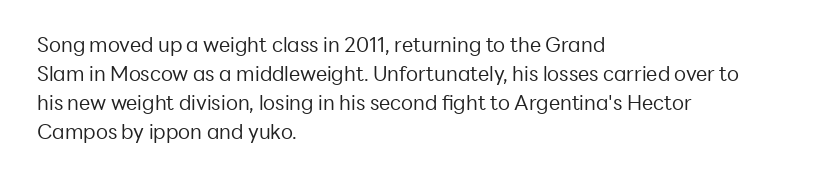
Beneath every word, the page is bare. Stems here are at most as thick as an everyday book face. When letters stand straight like this, we call the style roman or upright. This rendering leaves character spacing at its baseline value. The rendering uses a moderate line-height, typical for paragraphs.
